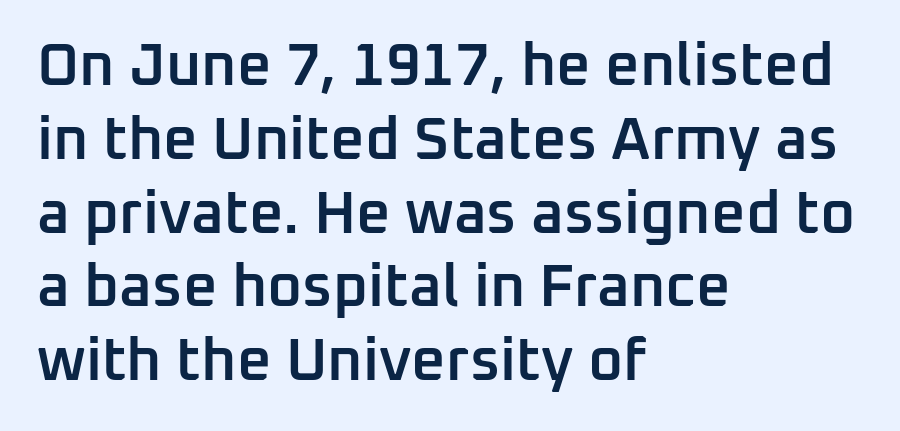
Q: Is the text bold? A: Semi-bold.
Q: Is the text italic (slanted)? A: No, it is upright.
Q: Is the typeface a serif or a sans-serif typeface? A: Sans-serif.
Q: Is the text underlined? A: No.
Q: How is the paragraph aligned? A: Left-aligned.
Q: Is the spacing between letters normal or unusually wide? A: Normal.
Q: Width (condensed, normal, or wide)? A: Normal.
Q: Stroke contrast? A: Low.
Q: x-height? A: Medium.
Q: Monospaced? A: No.
